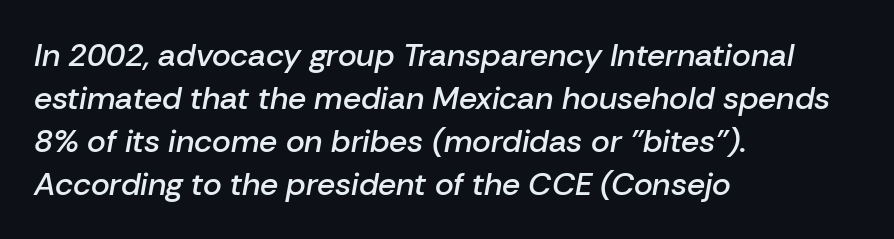
These lines are rendered in a variable-pitch font. Does the copy run flush right? No — it runs flush left. Rule under the text: the space is simply empty. Leading: standard.
